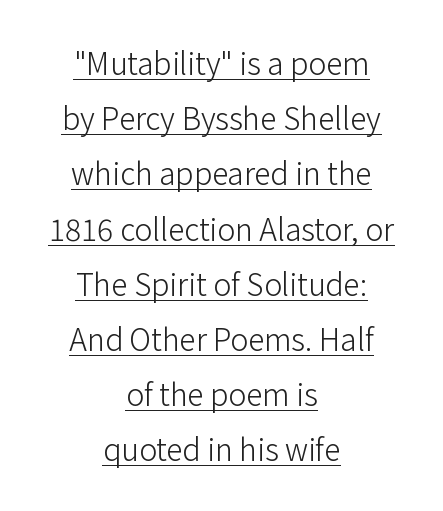
{"serif": "no", "italic": "no", "bold": "no", "weight": "light", "width": "normal", "stroke_contrast": "low", "x_height": "medium", "monospaced": "no", "underline": "yes", "align": "center", "line_spacing_ratio": 1.84, "letter_spacing": "normal", "letter_spacing_em": 0.0, "glyph_px": 30}
